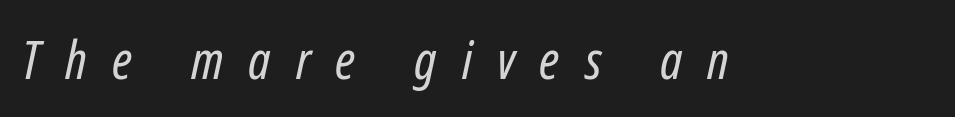
Q: Is the text bold? A: No.
Q: Is the text italic (slanted)? A: Yes, it leans right by about 12 degrees.
Q: Is the text underlined? A: No.
Q: Is the spacing between letters normal or unusually wide? A: Unusually wide.
Q: Width (condensed, normal, or wide)? A: Condensed.
Q: Stroke contrast? A: Low.
Q: x-height? A: Medium.
Q: Monospaced? A: No.
